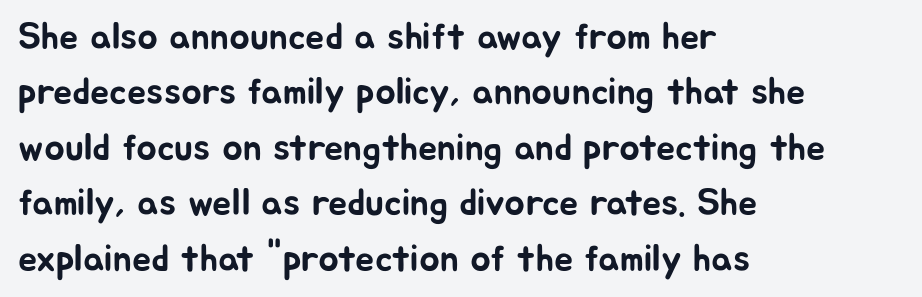
Q: Is the text italic (slanted)? A: No, it is upright.
Q: Is the typeface a serif or a sans-serif typeface? A: Sans-serif.
Q: Is the text underlined? A: No.
Q: How is the paragraph aligned? A: Left-aligned.
Q: Is the spacing between letters normal or unusually wide? A: Normal.
Q: Is the spacing between lines tight, normal or loose? A: Normal.
Q: Width (condensed, normal, or wide)? A: Normal.
Q: Stroke contrast? A: Low.
Q: x-height? A: Medium.
Q: Monospaced? A: No.
